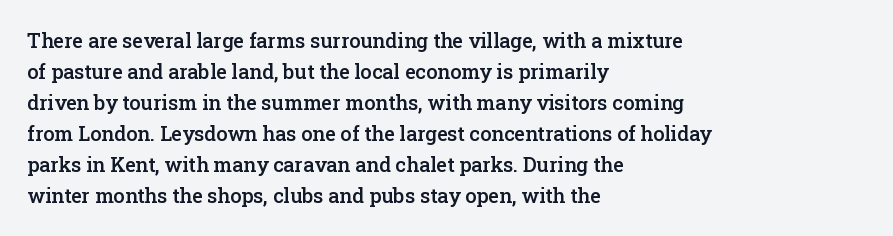
The image shows 20 px text type, upright; set left-aligned, normal line spacing (1.55x), normal letter spacing, not underlined.
